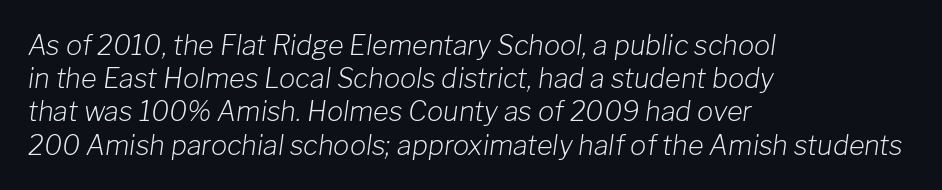
{"italic": "yes", "lean": "right", "slant_degrees": 8, "bold": "no", "underline": "no", "align": "left", "line_spacing_ratio": 1.23, "letter_spacing": "normal", "letter_spacing_em": 0.0, "glyph_px": 27}
